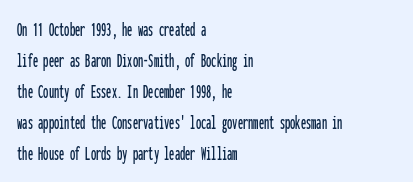
Does the copy run flush right? No — it runs flush left. The specimen reads as upright at a glance. Between one letter and the next there's only the usual sliver of space. The designer left line spacing at the default.
